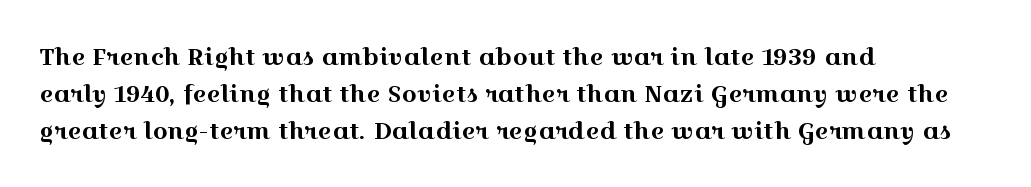
Q: Is the text italic (slanted)? A: No, it is upright.
Q: Is the text underlined? A: No.
Q: How is the paragraph aligned? A: Left-aligned.
Q: Is the spacing between letters normal or unusually wide? A: Normal.
Q: Is the spacing between lines tight, normal or loose? A: Normal.
